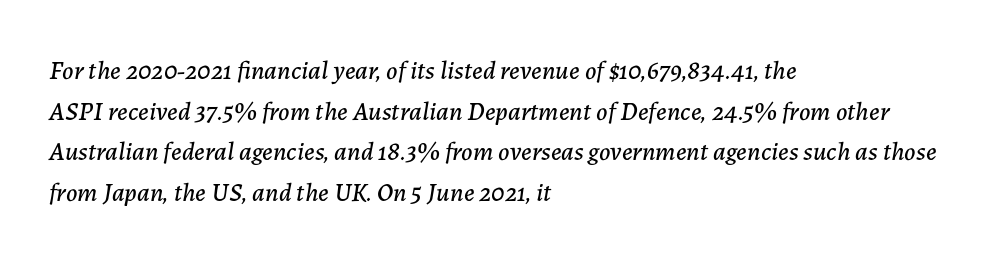
Q: Is the text italic (slanted)? A: Yes, it leans right by about 7 degrees.
Q: Is the text underlined? A: No.
Q: How is the paragraph aligned? A: Left-aligned.
Q: Is the spacing between letters normal or unusually wide? A: Normal.
Q: Is the spacing between lines tight, normal or loose? A: Normal.
